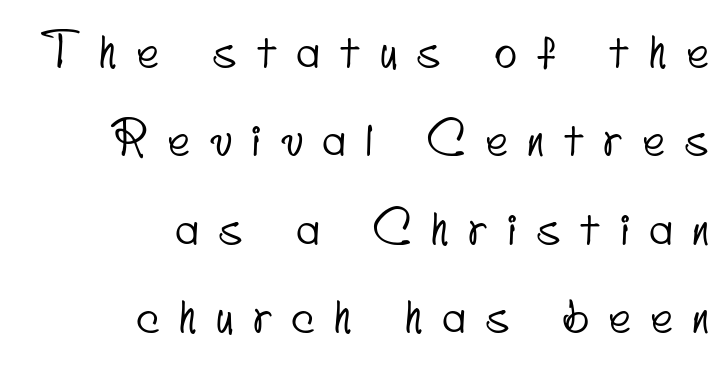
Q: Is the typeface a serif or a sans-serif typeface? A: Sans-serif.
Q: Is the text underlined? A: No.
Q: How is the paragraph aligned? A: Right-aligned.
Q: Is the spacing between letters normal or unusually wide? A: Unusually wide.
Q: Is the spacing between lines tight, normal or loose? A: Loose.
Q: Width (condensed, normal, or wide)? A: Condensed.
Q: Stroke contrast? A: Low.
Q: x-height? A: Small.
Q: Monospaced? A: No.
